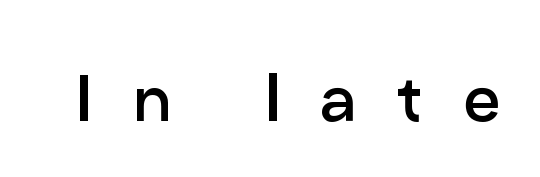
{"serif": "no", "italic": "no", "bold": "no", "weight": "regular", "width": "normal", "stroke_contrast": "low", "x_height": "medium", "monospaced": "no", "underline": "no", "letter_spacing": "wide", "letter_spacing_em": 0.49, "glyph_px": 80}
